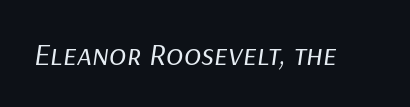
The image shows 32 px regular-weight type, italic (leaning right); set normal letter spacing, not underlined; low stroke contrast and a medium x-height.
